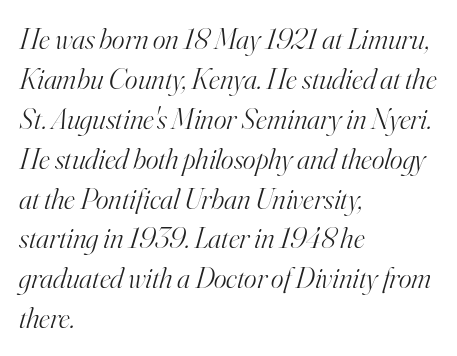
{"serif": "yes", "italic": "yes", "lean": "right", "slant_degrees": 16, "bold": "no", "weight": "light", "width": "normal", "stroke_contrast": "high", "x_height": "small", "monospaced": "no", "underline": "no", "align": "left", "line_spacing": "normal", "line_spacing_ratio": 1.33, "letter_spacing": "normal", "letter_spacing_em": 0.0, "glyph_px": 30}
